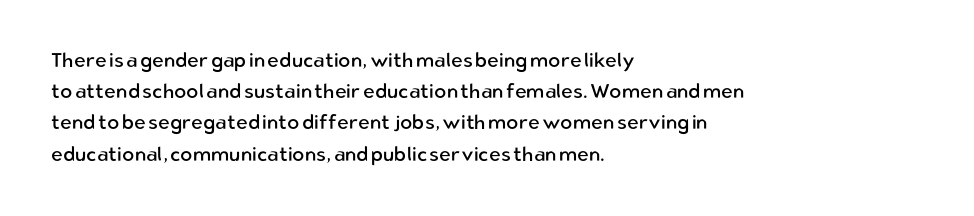
The image shows 20 px text type, upright; set left-aligned, normal line spacing (1.56x), normal letter spacing, not underlined.
